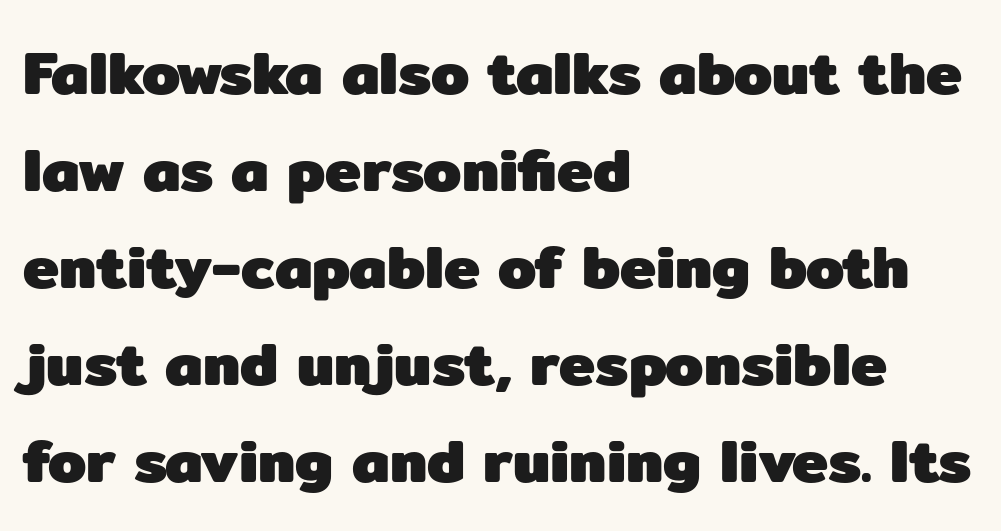
The image shows 61 px heavy sans-serif type, upright; set left-aligned, normal line spacing (1.59x), normal letter spacing, not underlined; low stroke contrast and a medium x-height.
